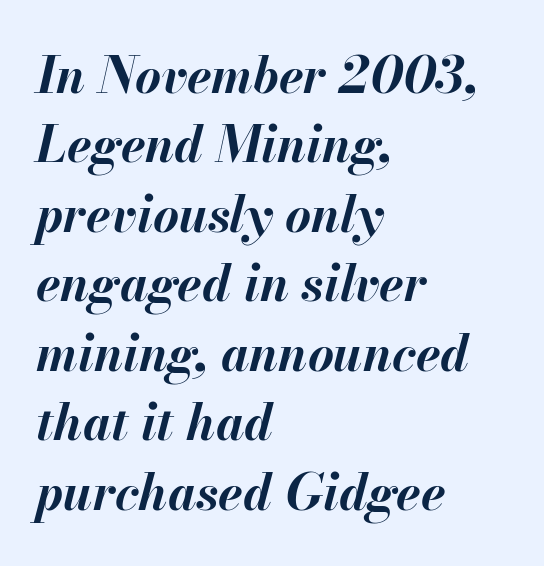
The image shows 50 px bold type, italic (leaning right); set left-aligned, normal line spacing (1.39x), normal letter spacing, not underlined; medium stroke contrast and a small x-height.
